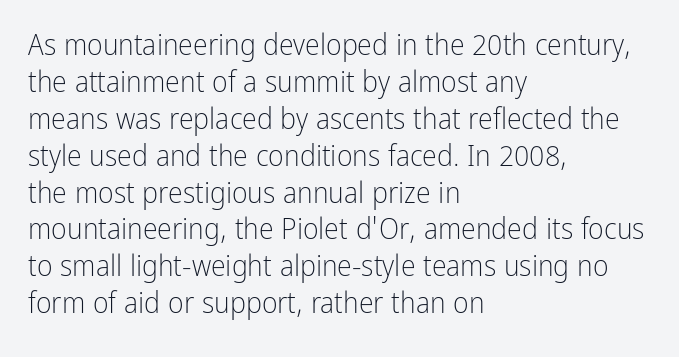
Reading down the block, your eye returns to a fixed left position each line. The font family rendered here belongs to the sans-serif group. Designer's note — italics off, roman on. Tracking here is standard; glyphs follow each other at the usual distance.
